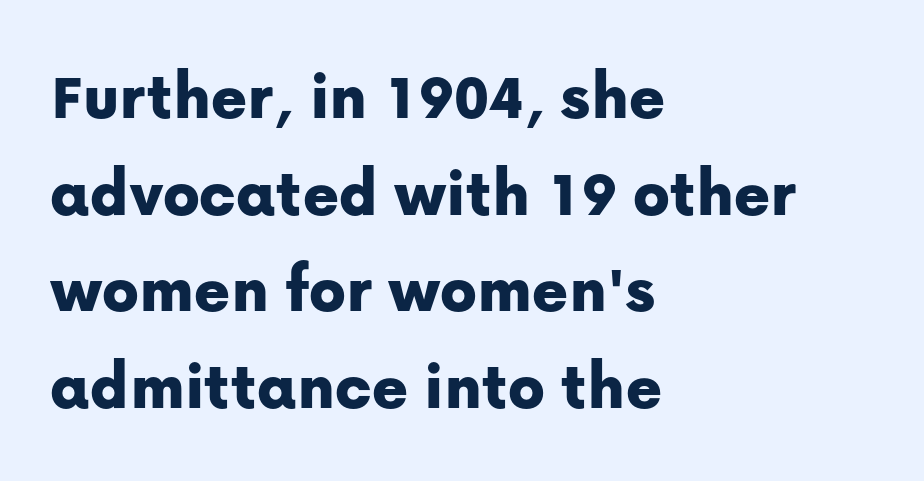
Decoration check: the copy has no underline. The rows are spaced the way most documents space them. Upright lettering throughout. These lines stack with their left ends in a neat column. Letterform terminals end flat and unadorned throughout the passage.
